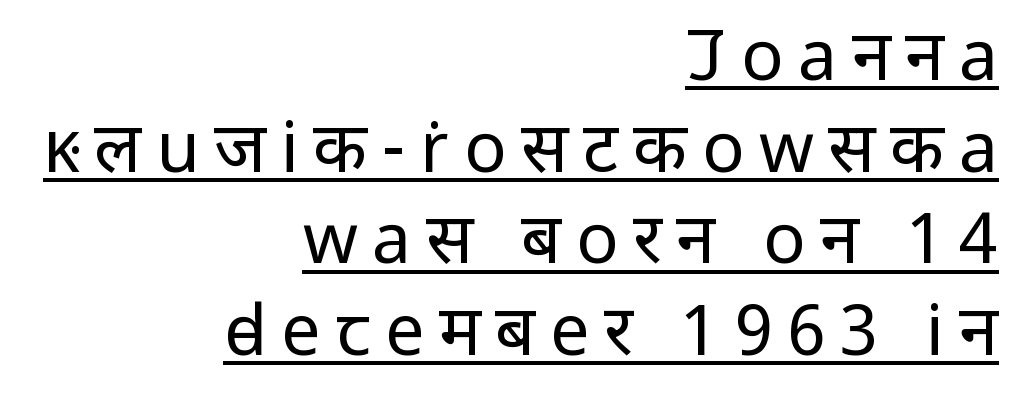
The image shows 70 px regular-weight sans-serif type, upright; set right-aligned, normal line spacing (1.31x), unusually wide letter spacing (+0.21 em), underlined; low stroke contrast and a medium x-height.
